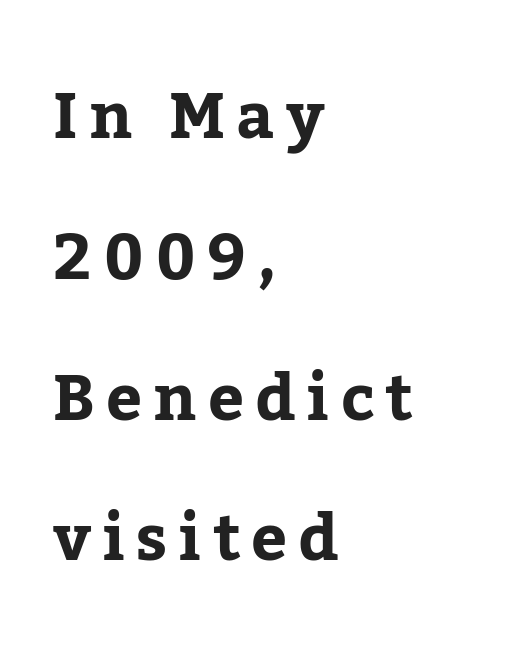
Q: Is the text bold? A: Yes.
Q: Is the text italic (slanted)? A: No, it is upright.
Q: Is the typeface a serif or a sans-serif typeface? A: Serif.
Q: Is the text underlined? A: No.
Q: How is the paragraph aligned? A: Left-aligned.
Q: Is the spacing between lines tight, normal or loose? A: Loose.
Q: Width (condensed, normal, or wide)? A: Normal.
Q: Stroke contrast? A: Low.
Q: x-height? A: Medium.
Q: Monospaced? A: No.
